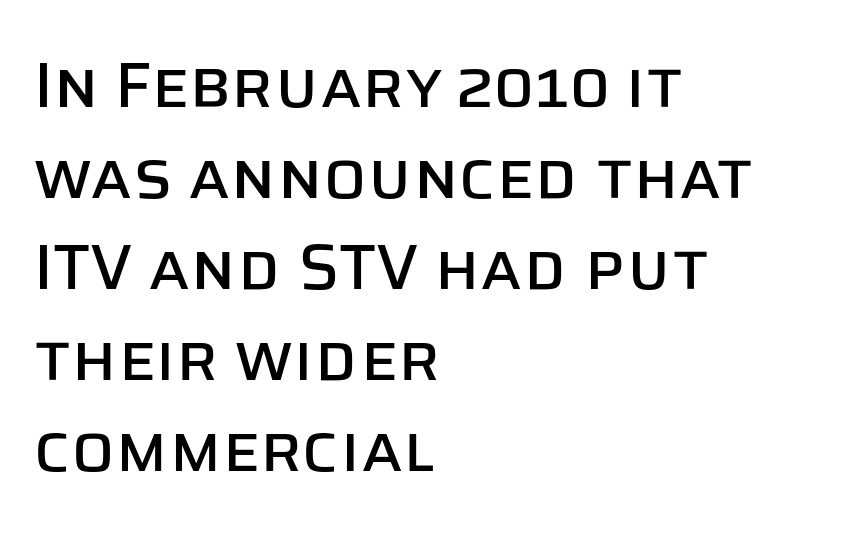
{"serif": "no", "italic": "no", "width": "normal", "stroke_contrast": "low", "x_height": "large", "monospaced": "no", "underline": "no", "align": "left", "line_spacing": "normal", "line_spacing_ratio": 1.42, "letter_spacing": "normal", "letter_spacing_em": 0.0, "glyph_px": 64}
